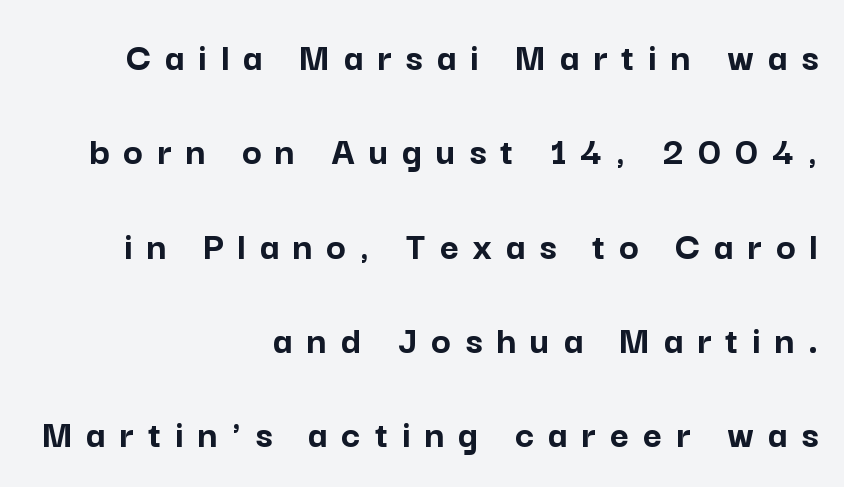
Anything drawn beneath the words? Only blank space. Think of a printed novel: that variable character pitch is what you see here. Posture: vertical. The tracking jumps out immediately: characters are airy and widely separated. Regarding serifs, this sample does without them.
